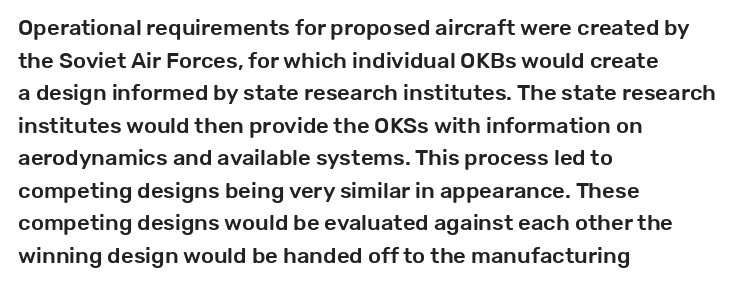
Q: Is the text italic (slanted)? A: No, it is upright.
Q: Is the text underlined? A: No.
Q: How is the paragraph aligned? A: Left-aligned.
Q: Is the spacing between letters normal or unusually wide? A: Normal.
Q: Is the spacing between lines tight, normal or loose? A: Normal.
